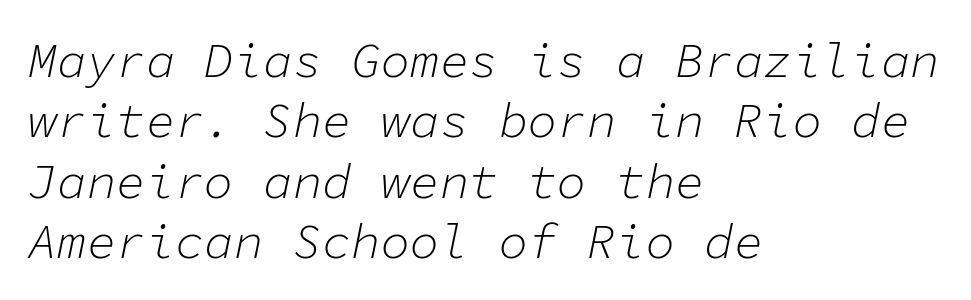
{"italic": "yes", "lean": "right", "slant_degrees": 11, "bold": "no", "weight": "light", "width": "normal", "stroke_contrast": "low", "x_height": "medium", "monospaced": "yes", "underline": "no", "align": "left", "line_spacing_ratio": 1.23, "letter_spacing": "normal", "letter_spacing_em": 0.0, "glyph_px": 49}
